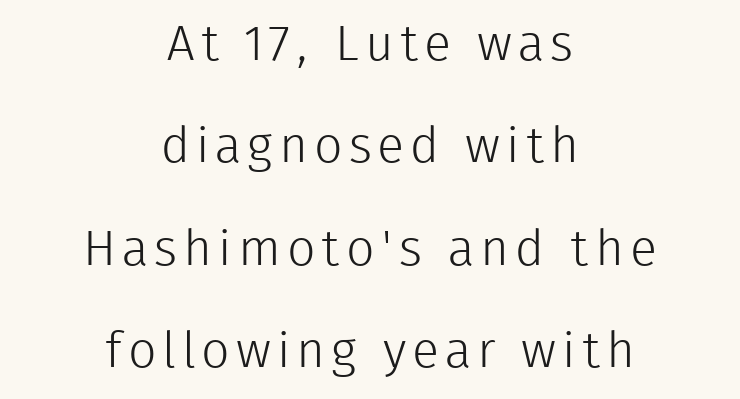
{"serif": "no", "italic": "no", "bold": "no", "weight": "light", "width": "normal", "stroke_contrast": "low", "x_height": "medium", "monospaced": "no", "underline": "no", "align": "center", "line_spacing": "loose", "line_spacing_ratio": 2.05, "glyph_px": 50}
